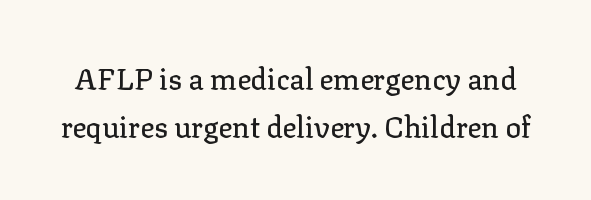
Q: Is the text italic (slanted)? A: No, it is upright.
Q: Is the typeface a serif or a sans-serif typeface? A: Serif.
Q: Is the text underlined? A: No.
Q: Is the spacing between letters normal or unusually wide? A: Normal.
Q: Is the spacing between lines tight, normal or loose? A: Normal.
Q: Width (condensed, normal, or wide)? A: Normal.
Q: Stroke contrast? A: Low.
Q: x-height? A: Medium.
Q: Monospaced? A: No.
